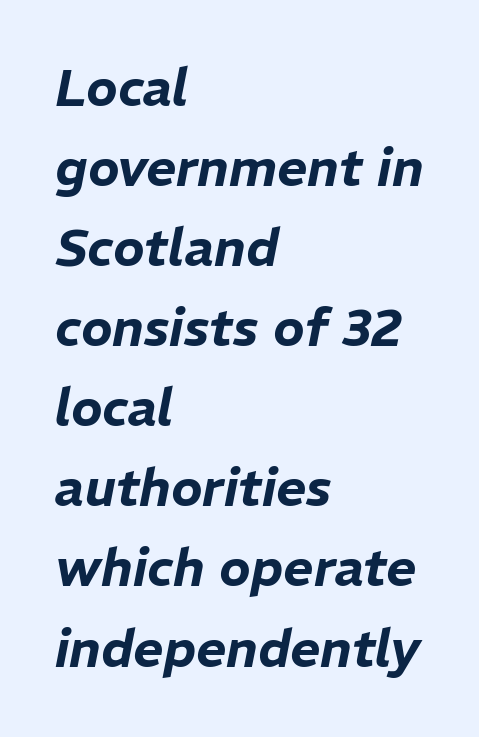
Q: Is the text italic (slanted)? A: Yes, it leans right by about 11 degrees.
Q: Is the text underlined? A: No.
Q: How is the paragraph aligned? A: Left-aligned.
Q: Is the spacing between letters normal or unusually wide? A: Normal.
Q: Is the spacing between lines tight, normal or loose? A: Normal.
Q: Width (condensed, normal, or wide)? A: Normal.
Q: Stroke contrast? A: Low.
Q: x-height? A: Medium.
Q: Monospaced? A: No.
